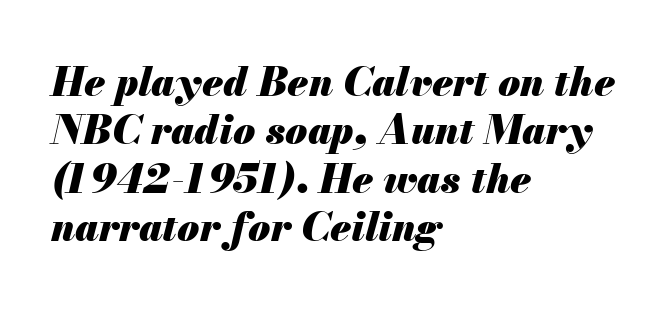
{"italic": "yes", "lean": "right", "slant_degrees": 13, "bold": "yes", "weight": "heavy", "width": "normal", "stroke_contrast": "medium", "x_height": "small", "monospaced": "no", "underline": "no", "align": "left", "line_spacing_ratio": 1.21, "letter_spacing": "normal", "letter_spacing_em": 0.0, "glyph_px": 40}
